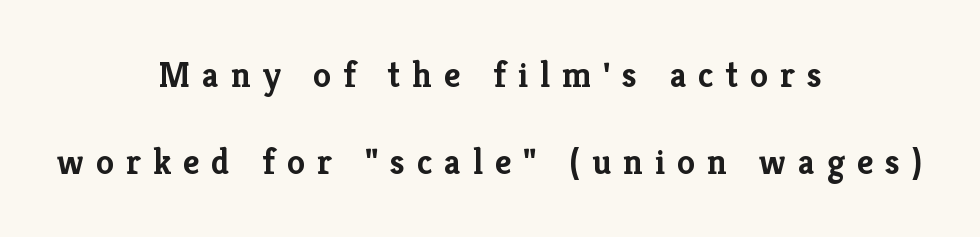
Q: Is the text bold? A: Yes.
Q: Is the text italic (slanted)? A: No, it is upright.
Q: Is the typeface a serif or a sans-serif typeface? A: Serif.
Q: Is the text underlined? A: No.
Q: How is the paragraph aligned? A: Centered.
Q: Is the spacing between letters normal or unusually wide? A: Unusually wide.
Q: Is the spacing between lines tight, normal or loose? A: Loose.
Q: Width (condensed, normal, or wide)? A: Normal.
Q: Stroke contrast? A: Low.
Q: x-height? A: Medium.
Q: Monospaced? A: No.
